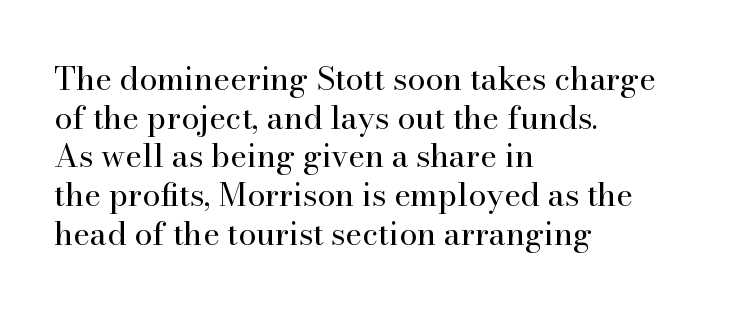
{"serif": "yes", "italic": "no", "bold": "no", "weight": "regular", "width": "normal", "stroke_contrast": "high", "x_height": "small", "monospaced": "no", "underline": "no", "align": "left", "line_spacing_ratio": 1.21, "letter_spacing": "normal", "letter_spacing_em": 0.0, "glyph_px": 32}
